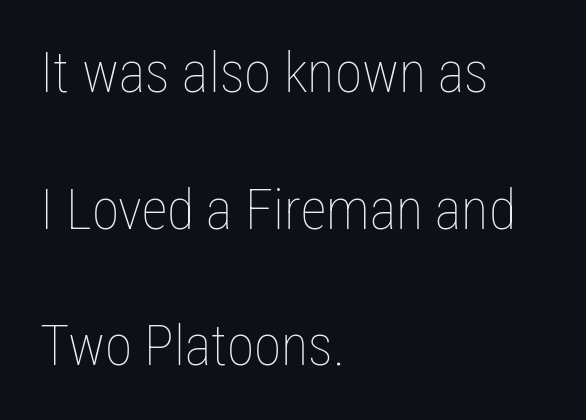
The image shows 56 px thin, condensed type, upright; set left-aligned, loose line spacing (2.44x), normal letter spacing, not underlined; low stroke contrast and a medium x-height.
